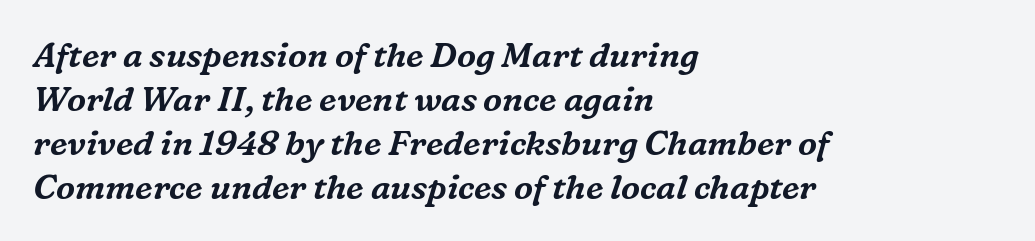
Honestly, the letter spacing is just normal — you wouldn't notice it. A typesetter would mark this as italic. Varying glyph widths throughout — classic text-font behaviour. The lines are quadded left. The designer left line spacing at the default. Honestly, there is no underline to notice here at all.
